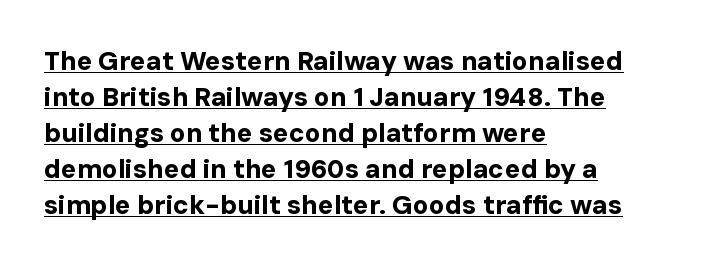
Q: Is the text bold? A: Yes.
Q: Is the text italic (slanted)? A: No, it is upright.
Q: Is the text underlined? A: Yes.
Q: How is the paragraph aligned? A: Left-aligned.
Q: Is the spacing between letters normal or unusually wide? A: Normal.
Q: Is the spacing between lines tight, normal or loose? A: Normal.
